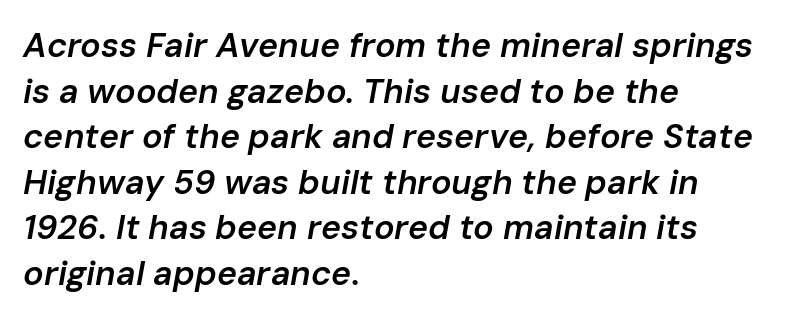
Q: Is the text bold? A: Semi-bold.
Q: Is the text italic (slanted)? A: Yes, it leans right by about 10 degrees.
Q: Is the text underlined? A: No.
Q: How is the paragraph aligned? A: Left-aligned.
Q: Is the spacing between letters normal or unusually wide? A: Normal.
Q: Is the spacing between lines tight, normal or loose? A: Normal.
Q: Width (condensed, normal, or wide)? A: Normal.
Q: Stroke contrast? A: Low.
Q: x-height? A: Medium.
Q: Monospaced? A: No.
